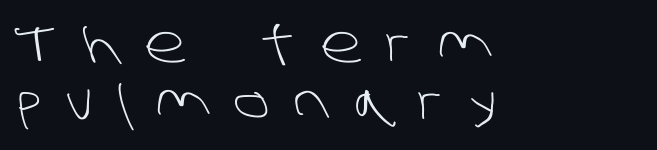
The image shows 52 px light sans-serif type; set left-aligned, tight line spacing (1.12x), unusually wide letter spacing (+0.47 em), not underlined; low stroke contrast and a large x-height.
